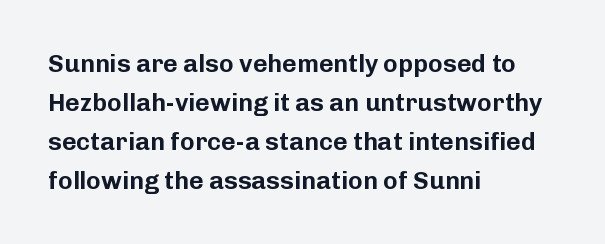
{"italic": "no", "underline": "no", "align": "left", "line_spacing": "normal", "line_spacing_ratio": 1.56, "letter_spacing": "normal", "letter_spacing_em": 0.0, "glyph_px": 25}
